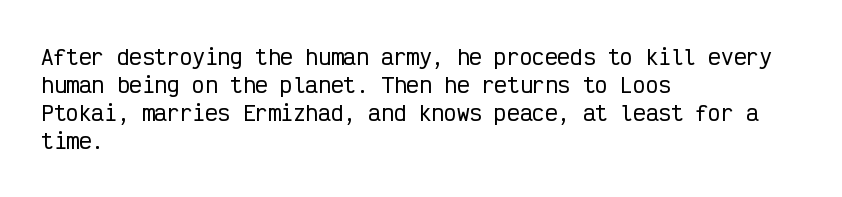
{"italic": "no", "underline": "no", "align": "left", "line_spacing": "normal", "line_spacing_ratio": 1.34, "letter_spacing": "normal", "letter_spacing_em": 0.0, "glyph_px": 21}
